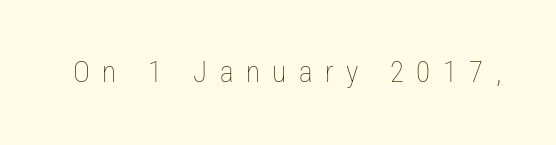
The image shows 29 px thin, condensed type, upright; set unusually wide letter spacing (+0.43 em), not underlined; low stroke contrast and a medium x-height.
